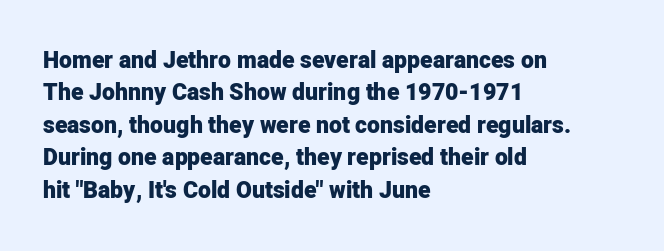
The space directly below the letters is spotless. A dark, heavy texture on the line: the type is bold. Every row of glyphs begins at an identical x-position on the left. Posture: vertical.
